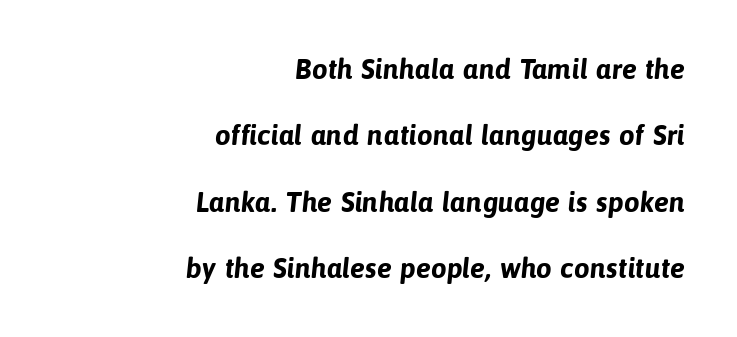
{"serif": "no", "bold": "yes", "weight": "bold", "width": "normal", "stroke_contrast": "low", "x_height": "medium", "monospaced": "no", "underline": "no", "align": "right", "line_spacing": "loose", "line_spacing_ratio": 2.37, "letter_spacing": "normal", "letter_spacing_em": 0.0, "glyph_px": 28}
